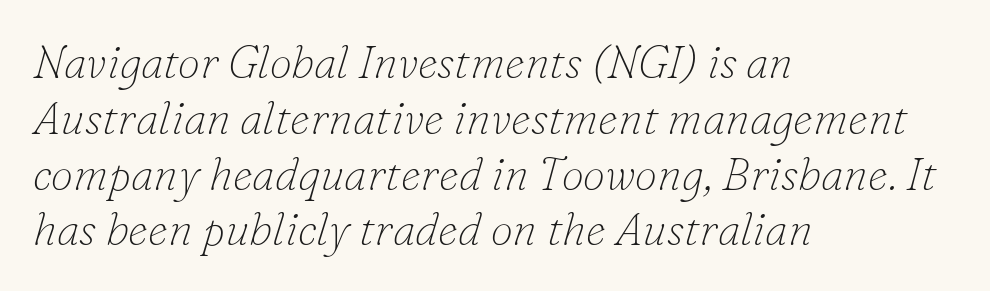
The image shows 45 px thin serif type, italic (leaning right); set left-aligned, line spacing 1.24x, normal letter spacing, not underlined; low stroke contrast and a small x-height.
